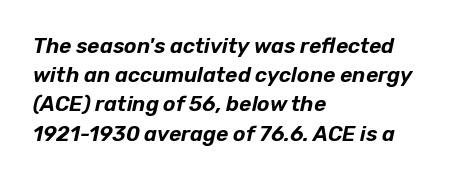
{"italic": "yes", "lean": "right", "slant_degrees": 12, "underline": "no", "align": "left", "line_spacing": "normal", "line_spacing_ratio": 1.39, "letter_spacing": "normal", "letter_spacing_em": 0.0, "glyph_px": 21}
